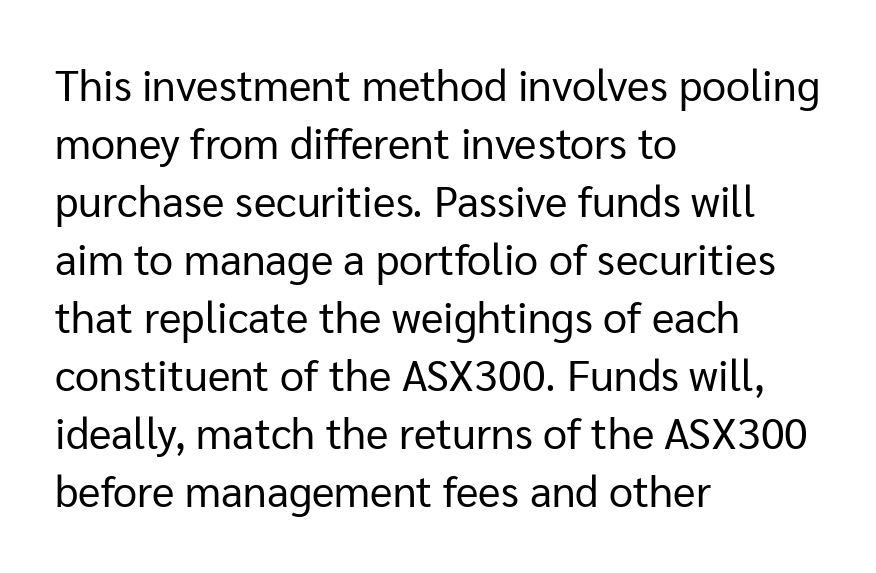
{"serif": "no", "italic": "no", "bold": "no", "weight": "regular", "width": "normal", "stroke_contrast": "low", "x_height": "medium", "monospaced": "no", "underline": "no", "align": "left", "line_spacing": "normal", "line_spacing_ratio": 1.35, "letter_spacing": "normal", "letter_spacing_em": 0.0, "glyph_px": 43}
